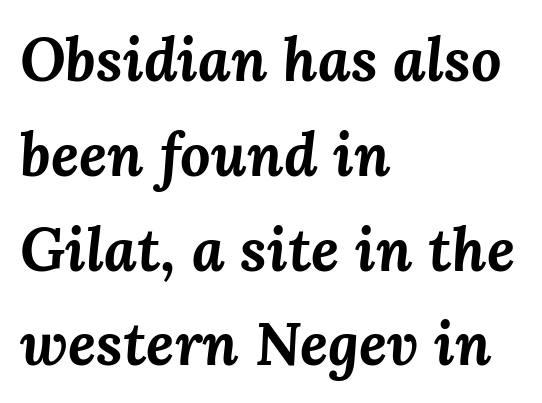
Q: Is the text bold? A: Yes.
Q: Is the text italic (slanted)? A: Yes, it leans right by about 3 degrees.
Q: Is the text underlined? A: No.
Q: How is the paragraph aligned? A: Left-aligned.
Q: Is the spacing between letters normal or unusually wide? A: Normal.
Q: Is the spacing between lines tight, normal or loose? A: Normal.
Q: Width (condensed, normal, or wide)? A: Normal.
Q: Stroke contrast? A: Medium.
Q: x-height? A: Medium.
Q: Monospaced? A: No.
